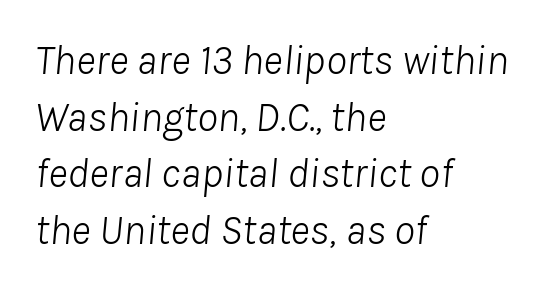
{"italic": "yes", "lean": "right", "slant_degrees": 8, "bold": "no", "weight": "light", "width": "normal", "stroke_contrast": "low", "x_height": "medium", "monospaced": "no", "underline": "no", "align": "left", "line_spacing": "normal", "line_spacing_ratio": 1.35, "letter_spacing": "normal", "letter_spacing_em": 0.0, "glyph_px": 42}
